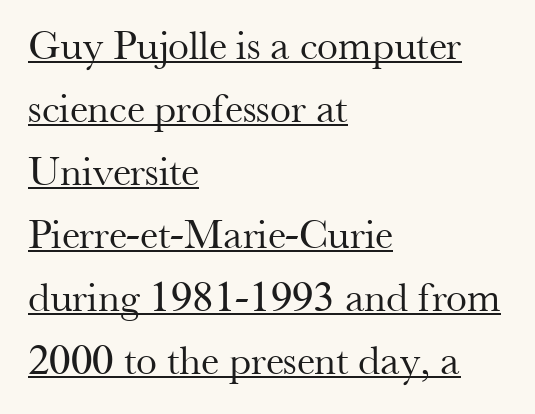
The image shows 42 px regular-weight serif type, upright; set left-aligned, normal line spacing (1.5x), normal letter spacing, underlined; medium stroke contrast and a small x-height.
